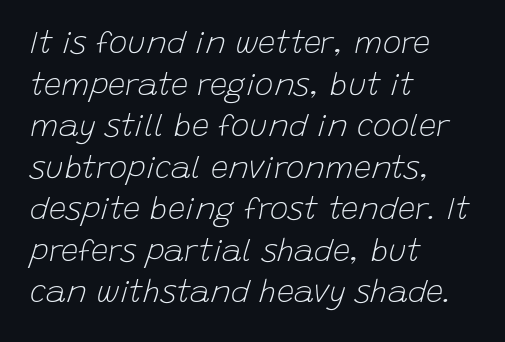
Do the characters align in a grid? No, the font is proportional. The space directly below the letters is spotless. A typesetter would call this leading conventional body-copy spacing. Spacing between characters is what you'd get straight out of the box. Italic? Definitely — the glyphs are oblique. Summary of weight: not heavy and not bold.
